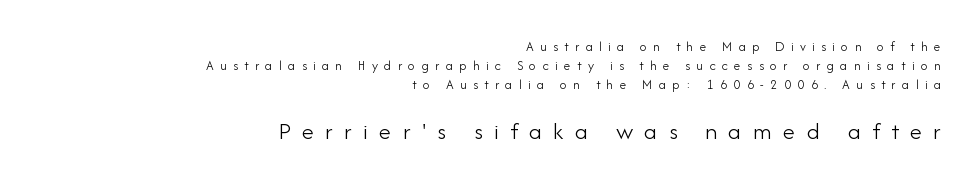
The image shows 25 px text type, upright; set right-aligned, normal line spacing (1.35x), unusually wide letter spacing (+0.45 em), not underlined; the second (bottom) block is 1.79x larger.
